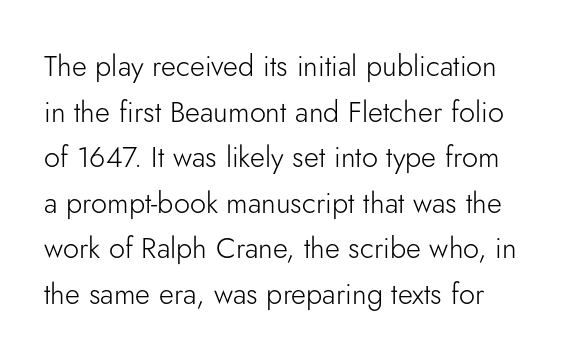
The image shows 29 px light sans-serif type, upright; set normal line spacing (1.57x), normal letter spacing, not underlined; low stroke contrast and a small x-height.
